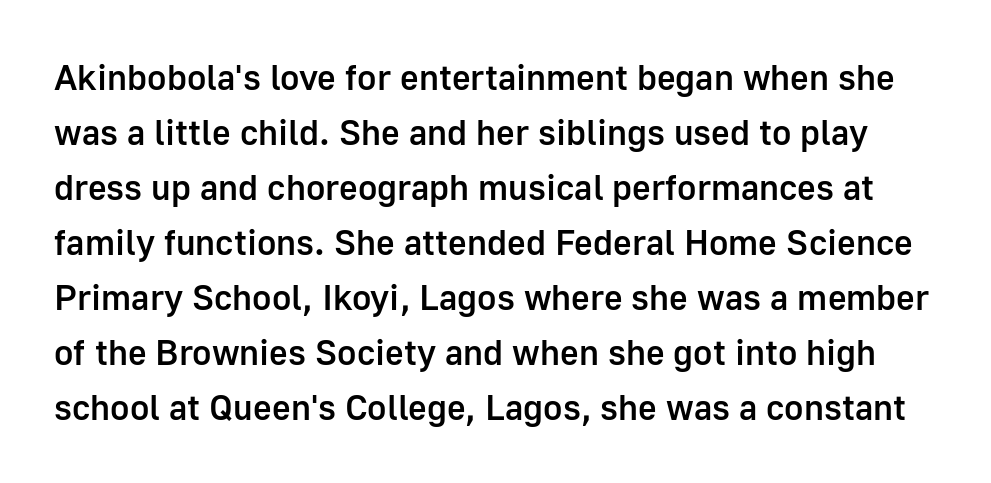
This is the in-between weight designers call semibold or demi. No feet cap the strokes, marking this as sans-serif type. Quick note: underline off. Do the characters align in a grid? No, the font is proportional.
